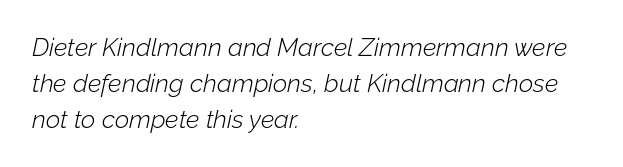
{"italic": "yes", "lean": "right", "slant_degrees": 12, "bold": "no", "underline": "no", "align": "left", "line_spacing": "normal", "line_spacing_ratio": 1.45, "letter_spacing": "normal", "letter_spacing_em": 0.0, "glyph_px": 25}
